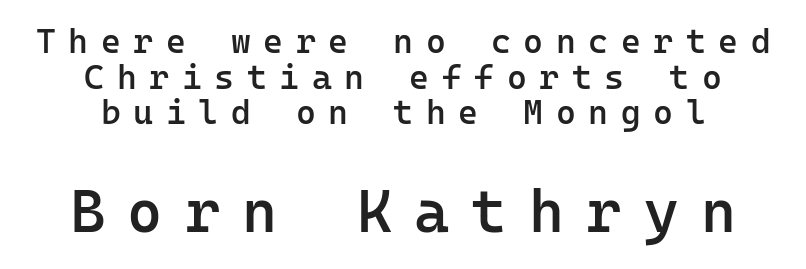
The image shows 60 px semibold sans-serif type, upright, monospaced; set centered, tight line spacing (1.05x), unusually wide letter spacing (+0.37 em), not underlined; the second (bottom) block is 1.76x larger; low stroke contrast and a medium x-height.
